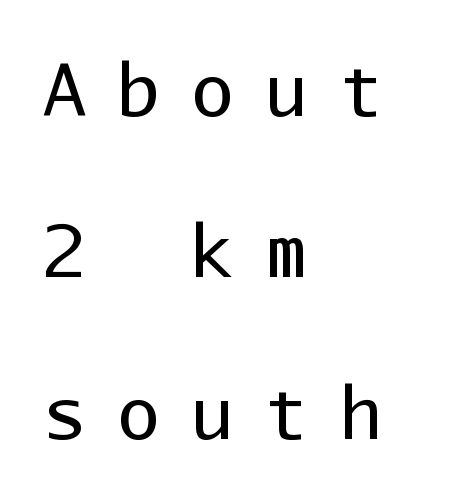
The image shows 72 px regular-weight sans-serif type, upright, monospaced; set left-aligned, loose line spacing (2.24x), unusually wide letter spacing (+0.43 em), not underlined; low stroke contrast and a medium x-height.
